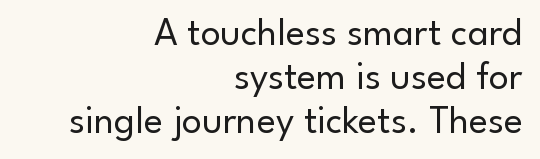
The image shows 40 px regular-weight sans-serif type, upright; set right-aligned, tight line spacing (1.1x), normal letter spacing, not underlined; low stroke contrast and a small x-height.
